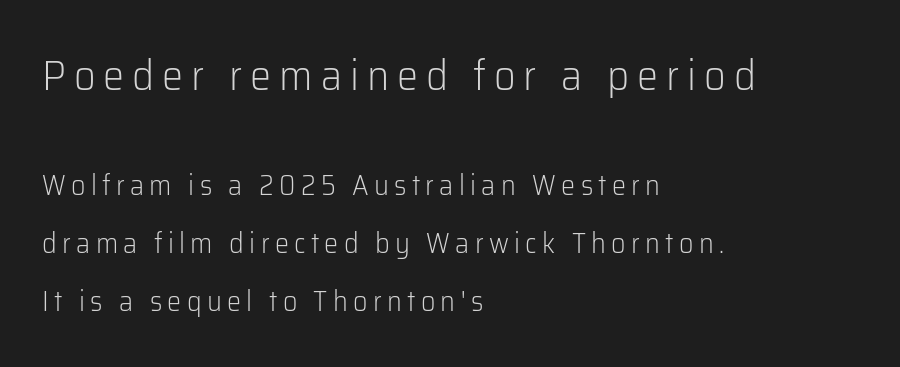
Note the varied advance widths — an 'i' is clearly narrower than an 'm'. The font's upright variant was chosen for this text. The paragraph has a hard left edge and a soft right edge. The space directly below the letters is spotless.
